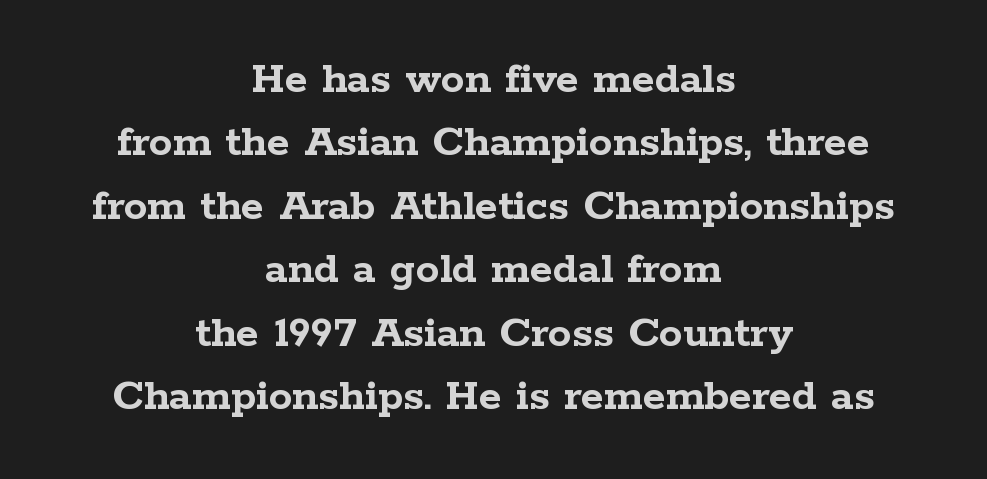
In terms of posture, this sample is upright. Character widths vary here, with narrow letters taking less room than wide ones. Notice how thick the strokes are: this is what a full bold looks like. Look at the tracking — it's just the regular setting, nothing added. Vertically, the passage feels balanced, rows spaced as you'd expect. Observe the serifs anchoring each vertical stroke in this sample.
